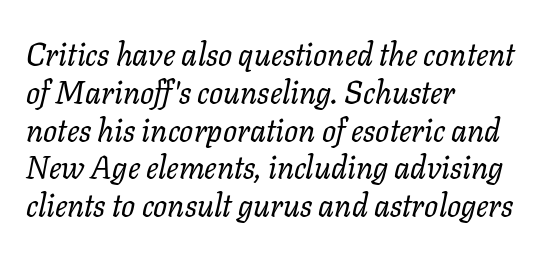
Short note: letters normally spaced. Observe the lean: these are italic letterforms. The characters are drawn with everyday or finer stroke widths. Line starts are locked; line ends wander.
